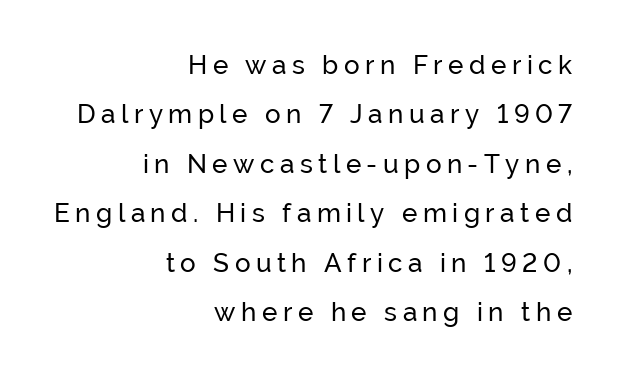
Q: Is the text italic (slanted)? A: No, it is upright.
Q: Is the text underlined? A: No.
Q: How is the paragraph aligned? A: Right-aligned.
Q: Is the spacing between letters normal or unusually wide? A: Unusually wide.
Q: Is the spacing between lines tight, normal or loose? A: Loose.
